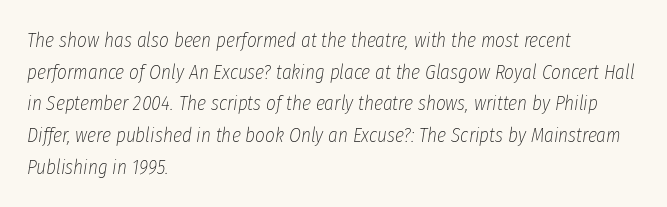
Honestly, the letter spacing is just normal — you wouldn't notice it. Leading matches the norm, producing a regular column. No letter is thick-stroked: the sample isn't bold. Posture: slanted.
